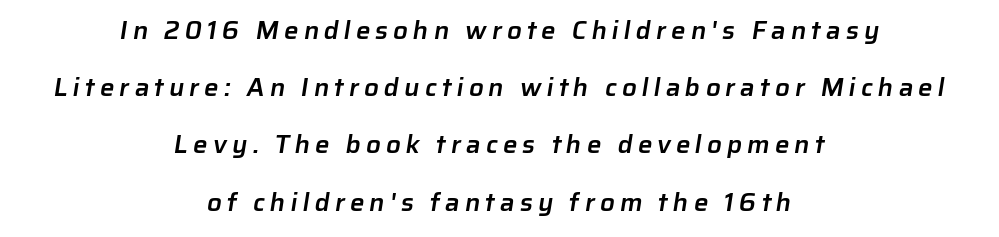
Q: Is the text bold? A: Semi-bold.
Q: Is the text underlined? A: No.
Q: How is the paragraph aligned? A: Centered.
Q: Is the spacing between lines tight, normal or loose? A: Loose.
